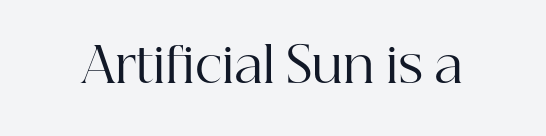
Just letters on the line, the space beneath them empty. Letters have the restrained weight of plain body copy at most. This is serif lettering, the kind often seen in printed books. Note the varied advance widths — an 'i' is clearly narrower than an 'm'. The letters stand upright; this is a roman face. The letterforms sit shoulder to shoulder at normal distance.
